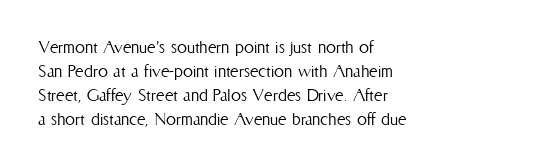
Descenders are the only things crossing below the line. Letters have the restrained weight of plain body copy at most. Where is the straight margin? On the left. Between one letter and the next there's only the usual sliver of space.
